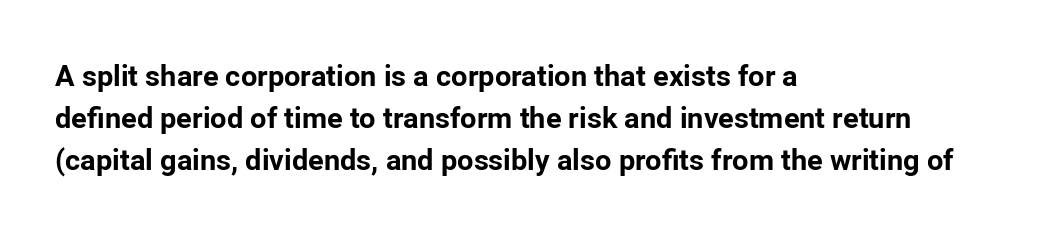
The image shows 29 px bold sans-serif type, upright; set left-aligned, normal line spacing (1.45x), normal letter spacing, not underlined; low stroke contrast and a medium x-height.
